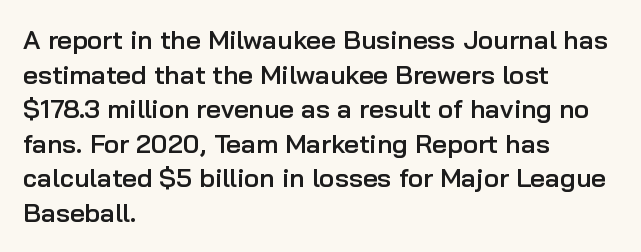
{"italic": "no", "bold": "semi", "underline": "no", "align": "left", "line_spacing": "normal", "line_spacing_ratio": 1.33, "letter_spacing": "normal", "letter_spacing_em": 0.0, "glyph_px": 26}
